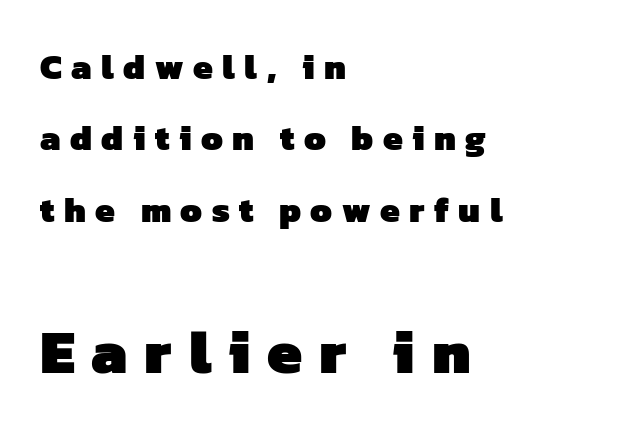
The image shows 62 px heavy sans-serif type; set left-aligned, loose line spacing (2.04x), unusually wide letter spacing (+0.27 em), not underlined; the second (bottom) block is 1.77x larger; low stroke contrast and a medium x-height.
